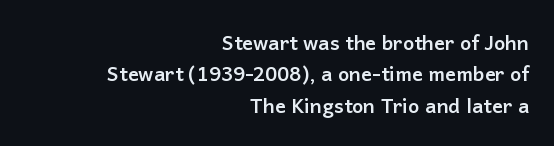
Q: Is the text bold? A: Yes.
Q: Is the text italic (slanted)? A: No, it is upright.
Q: Is the text underlined? A: No.
Q: How is the paragraph aligned? A: Right-aligned.
Q: Is the spacing between letters normal or unusually wide? A: Normal.
Q: Is the spacing between lines tight, normal or loose? A: Normal.
